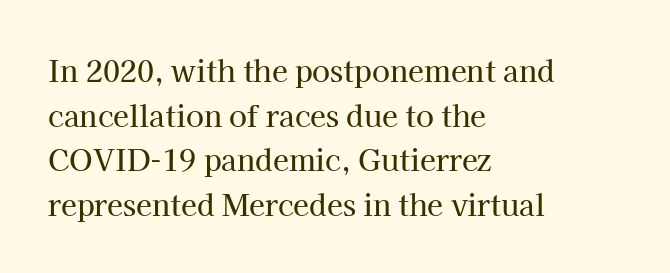
Q: Is the text italic (slanted)? A: No, it is upright.
Q: Is the typeface a serif or a sans-serif typeface? A: Serif.
Q: Is the text underlined? A: No.
Q: How is the paragraph aligned? A: Left-aligned.
Q: Is the spacing between letters normal or unusually wide? A: Normal.
Q: Is the spacing between lines tight, normal or loose? A: Normal.
Q: Width (condensed, normal, or wide)? A: Normal.
Q: Stroke contrast? A: High.
Q: x-height? A: Medium.
Q: Monospaced? A: No.
